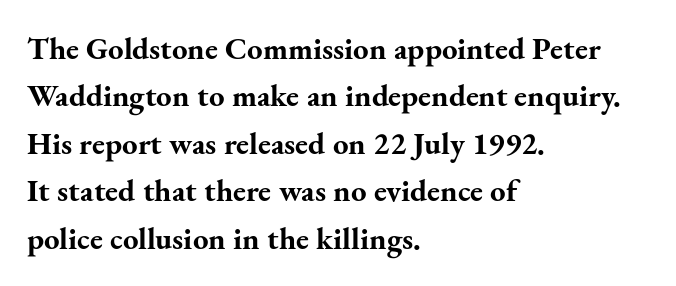
{"serif": "yes", "italic": "no", "bold": "yes", "weight": "bold", "width": "normal", "stroke_contrast": "medium", "x_height": "small", "monospaced": "no", "underline": "no", "align": "left", "line_spacing": "normal", "line_spacing_ratio": 1.53, "letter_spacing": "normal", "letter_spacing_em": 0.0, "glyph_px": 31}
